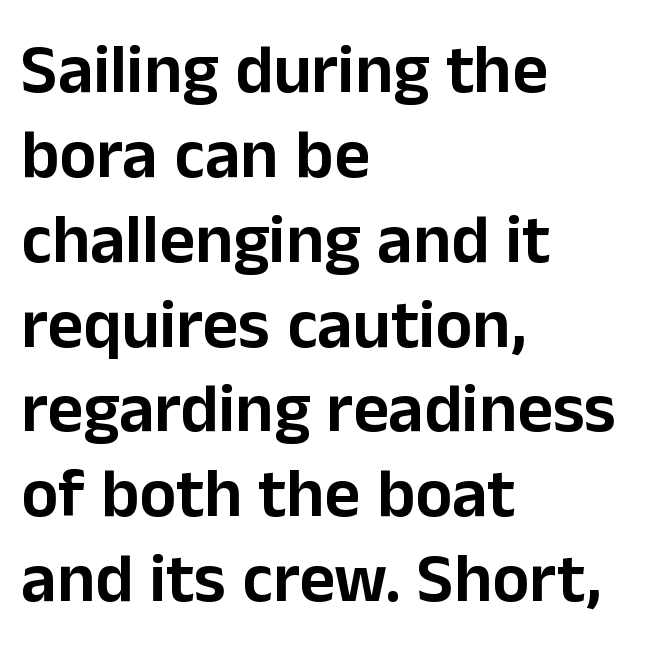
The image shows 69 px sans-serif type, upright; set left-aligned, line spacing 1.23x, normal letter spacing, not underlined; low stroke contrast and a medium x-height.
